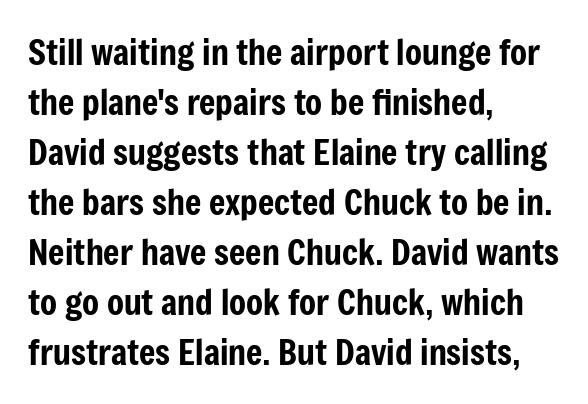
Q: Is the text italic (slanted)? A: No, it is upright.
Q: Is the typeface a serif or a sans-serif typeface? A: Sans-serif.
Q: Is the text underlined? A: No.
Q: How is the paragraph aligned? A: Left-aligned.
Q: Is the spacing between letters normal or unusually wide? A: Normal.
Q: Is the spacing between lines tight, normal or loose? A: Normal.
Q: Width (condensed, normal, or wide)? A: Condensed.
Q: Stroke contrast? A: Low.
Q: x-height? A: Medium.
Q: Monospaced? A: No.
